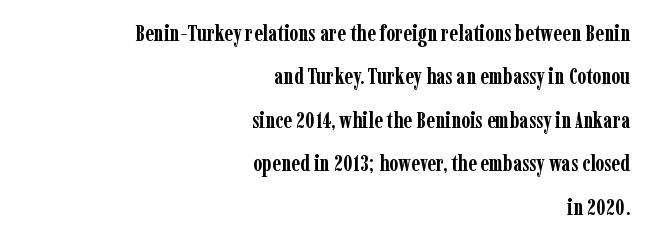
{"italic": "no", "bold": "yes", "underline": "no", "align": "right", "line_spacing_ratio": 1.89, "letter_spacing": "normal", "letter_spacing_em": 0.0, "glyph_px": 23}
